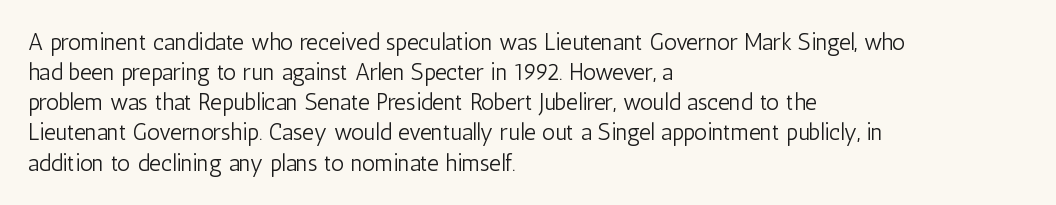
{"italic": "no", "bold": "no", "underline": "no", "align": "left", "line_spacing": "normal", "line_spacing_ratio": 1.31, "letter_spacing": "normal", "letter_spacing_em": 0.0, "glyph_px": 23}
